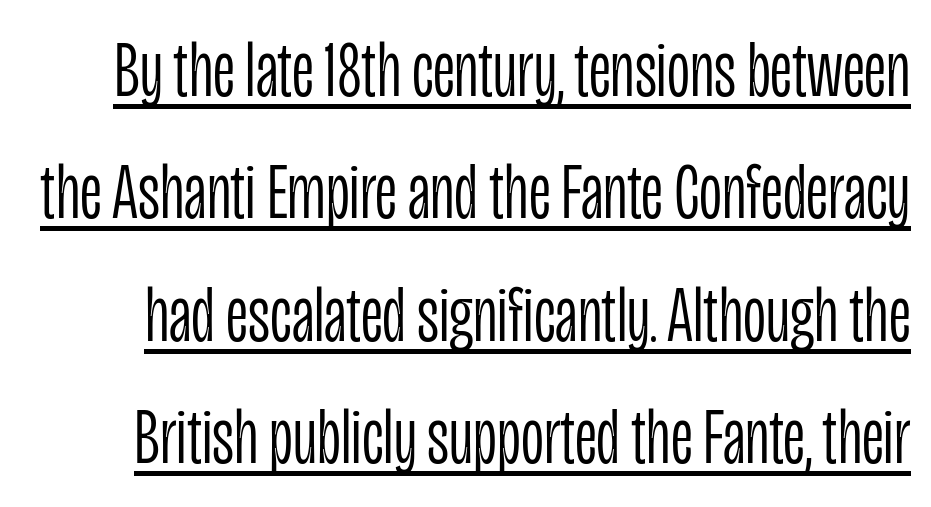
The lines sit at an ordinary, default distance from one another. The weight would be labelled regular, book, light, or lighter still. In terms of letterspacing, this is plain default setting. Proportional: the letters do not fall into vertical columns.
